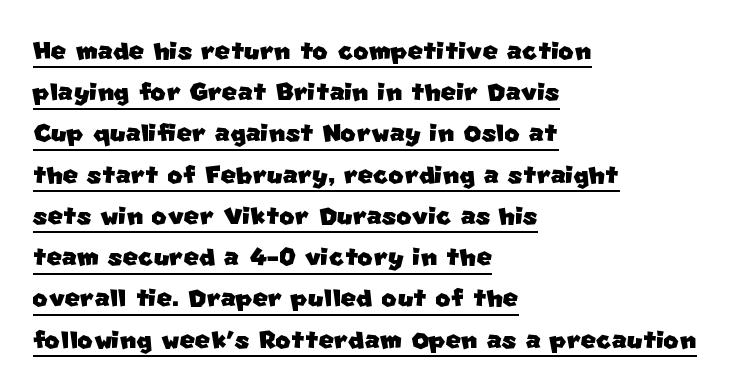
The image shows 33 px sans-serif type; set left-aligned, normal line spacing (1.25x), normal letter spacing, underlined; low stroke contrast and a large x-height.
